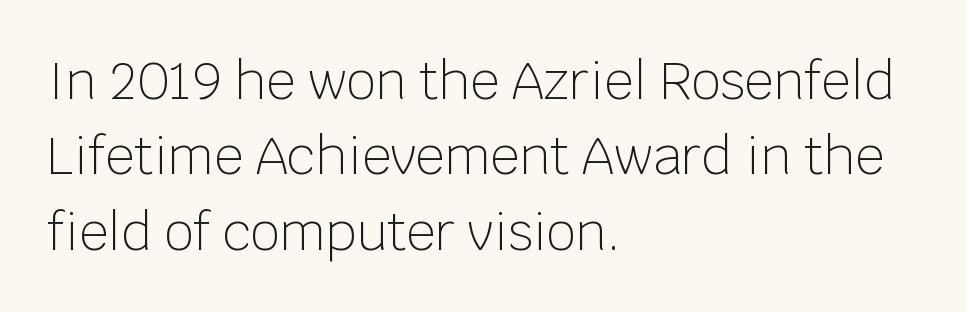
Q: Is the text bold? A: No.
Q: Is the text italic (slanted)? A: No, it is upright.
Q: Is the typeface a serif or a sans-serif typeface? A: Sans-serif.
Q: Is the text underlined? A: No.
Q: How is the paragraph aligned? A: Left-aligned.
Q: Is the spacing between letters normal or unusually wide? A: Normal.
Q: Is the spacing between lines tight, normal or loose? A: Normal.
Q: Width (condensed, normal, or wide)? A: Normal.
Q: Stroke contrast? A: Low.
Q: x-height? A: Large.
Q: Monospaced? A: No.
